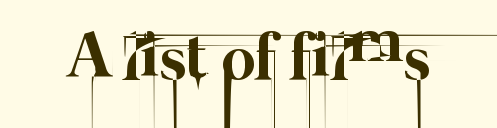
{"bold": "no", "weight": "thin", "width": "normal", "stroke_contrast": "low", "x_height": "medium", "monospaced": "no", "underline": "no", "letter_spacing": "normal", "letter_spacing_em": 0.0, "glyph_px": 65}
